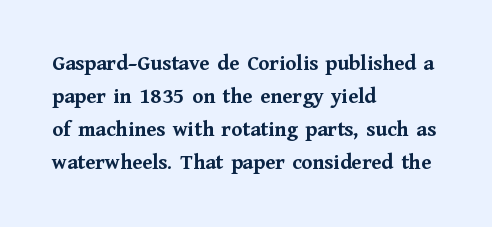
The image shows 22 px bold type, upright; set left-aligned, normal line spacing (1.5x), normal letter spacing, not underlined.
